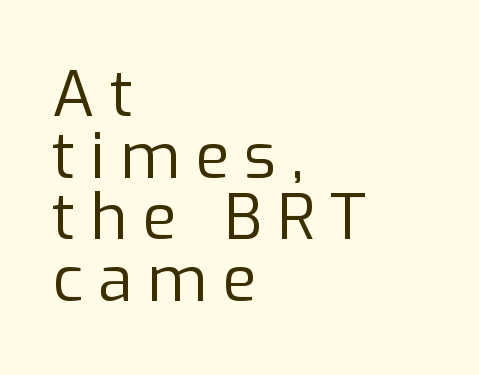
Q: Is the text bold? A: No.
Q: Is the text italic (slanted)? A: No, it is upright.
Q: Is the typeface a serif or a sans-serif typeface? A: Sans-serif.
Q: Is the text underlined? A: No.
Q: How is the paragraph aligned? A: Left-aligned.
Q: Is the spacing between letters normal or unusually wide? A: Unusually wide.
Q: Is the spacing between lines tight, normal or loose? A: Tight.
Q: Width (condensed, normal, or wide)? A: Normal.
Q: Stroke contrast? A: Low.
Q: x-height? A: Medium.
Q: Monospaced? A: No.
